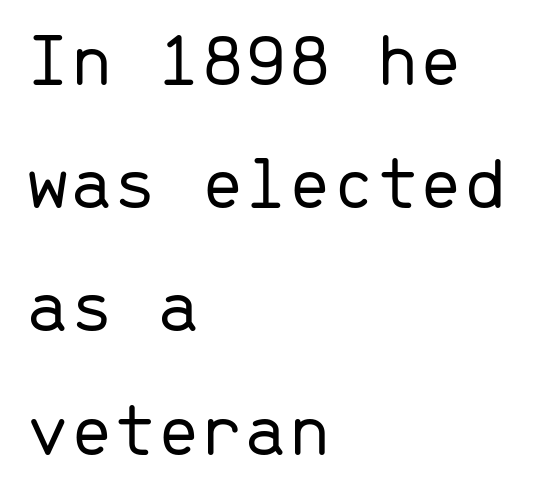
{"serif": "no", "italic": "no", "bold": "no", "weight": "light", "width": "normal", "stroke_contrast": "low", "x_height": "medium", "monospaced": "yes", "underline": "no", "align": "left", "line_spacing": "normal", "line_spacing_ratio": 1.58, "letter_spacing": "normal", "letter_spacing_em": 0.0, "glyph_px": 78}
